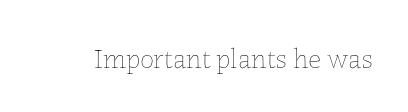
{"italic": "no", "bold": "no", "weight": "thin", "width": "normal", "stroke_contrast": "low", "x_height": "medium", "monospaced": "no", "underline": "no", "letter_spacing": "normal", "letter_spacing_em": 0.0, "glyph_px": 28}
